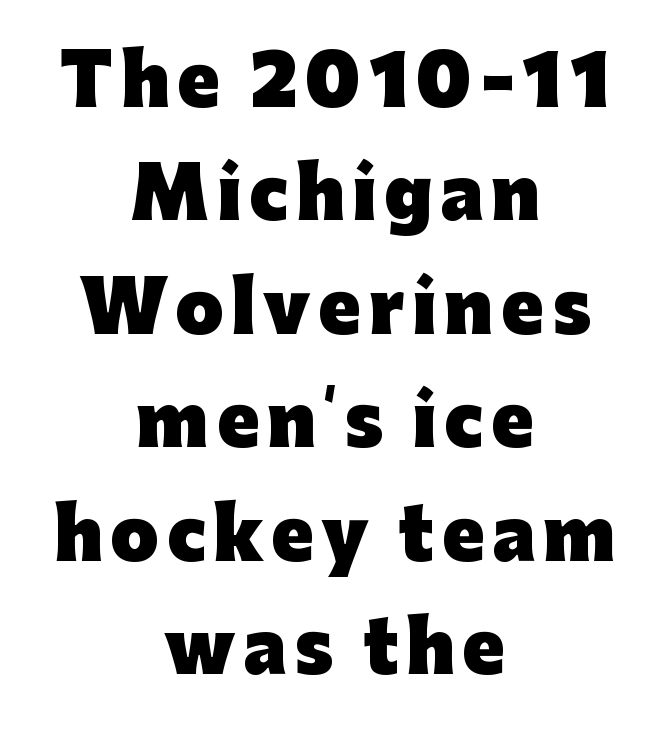
The face used here is proportionally spaced, like ordinary book or web type. If you measured baseline to baseline, you'd find a middling distance. This sample uses an upright cut, with every glyph sitting square on the baseline. The setting favours the middle, as headings and verse often do. Pretty heavy lettering here — definitely bold.
